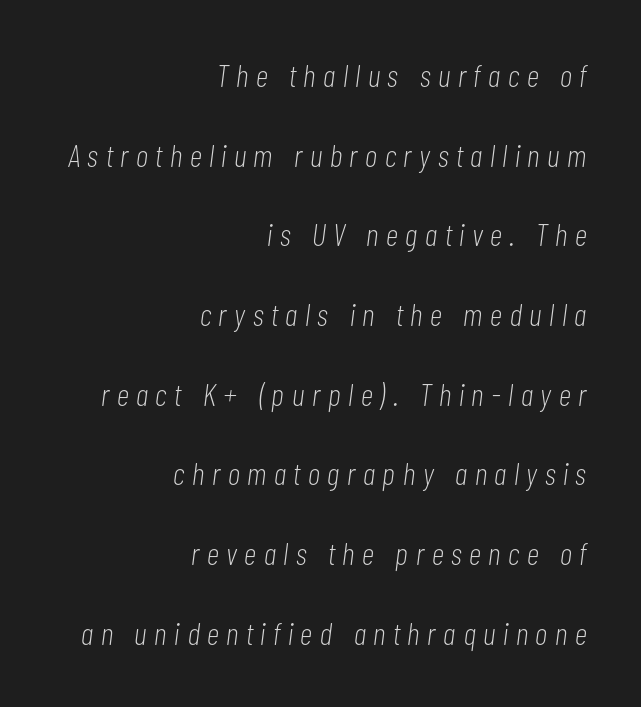
Any mark beneath the type? The region is blank. A typesetter would call this proportional, since set widths differ per character. How would I describe the line gaps? Wide and relaxed. You could only call the tracking loose — the letters float apart. The ragged edge is on the left, which tells us the setting is flush right. The font sits on the lighter half of the weight spectrum, regular included.
